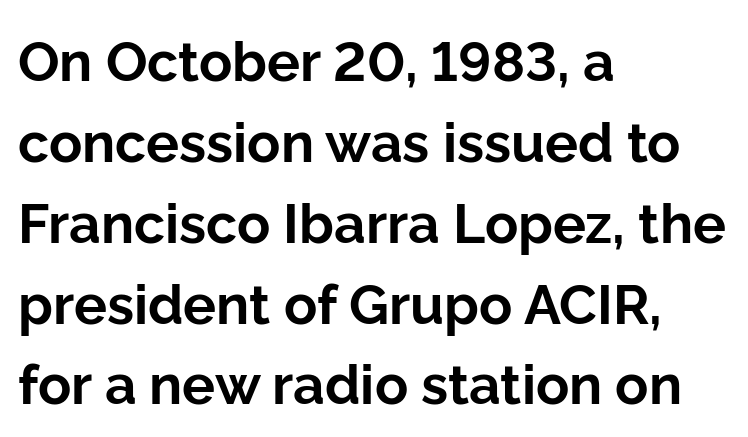
Quick note: not italic, upright. The lines in this sample share a left origin and differ only in where they stop. This sample uses a sans-serif face. This sample has the flowing, uneven cadence of proportional lettering.
